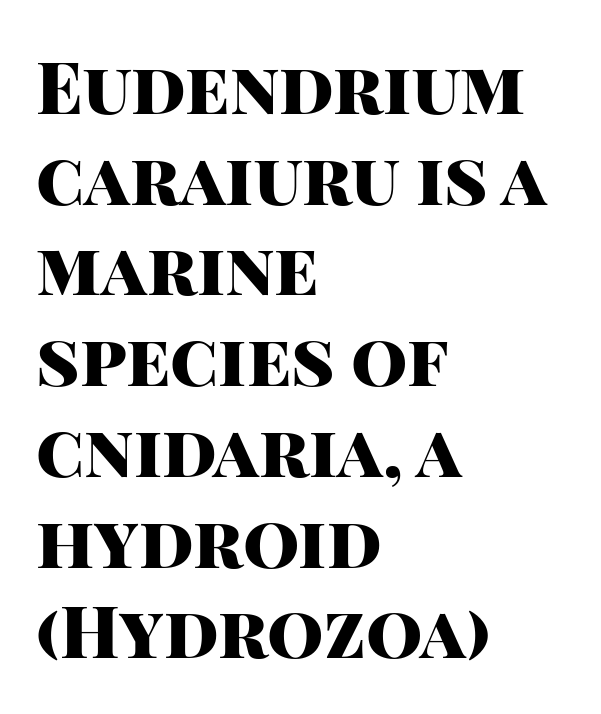
Q: Is the text bold? A: Yes.
Q: Is the text italic (slanted)? A: No, it is upright.
Q: Is the typeface a serif or a sans-serif typeface? A: Sans-serif.
Q: Is the text underlined? A: No.
Q: How is the paragraph aligned? A: Left-aligned.
Q: Is the spacing between letters normal or unusually wide? A: Normal.
Q: Is the spacing between lines tight, normal or loose? A: Normal.
Q: Width (condensed, normal, or wide)? A: Normal.
Q: Stroke contrast? A: High.
Q: x-height? A: Large.
Q: Monospaced? A: No.
